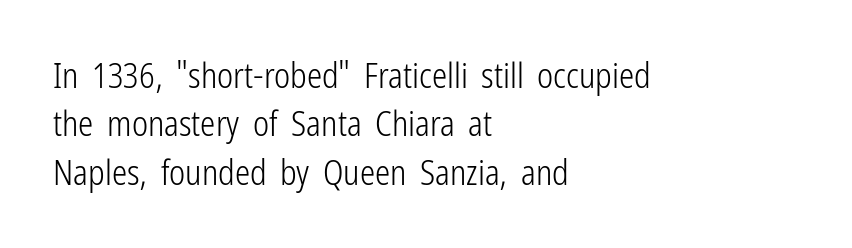
The image shows 34 px light, condensed sans-serif type, upright; set left-aligned, normal line spacing (1.42x), normal letter spacing, not underlined; low stroke contrast and a medium x-height.
